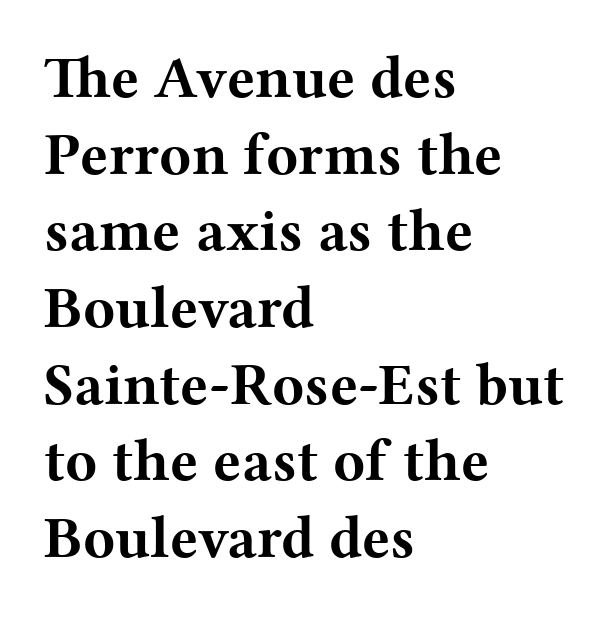
Q: Is the text bold? A: Yes.
Q: Is the text italic (slanted)? A: No, it is upright.
Q: Is the typeface a serif or a sans-serif typeface? A: Serif.
Q: Is the text underlined? A: No.
Q: How is the paragraph aligned? A: Left-aligned.
Q: Is the spacing between letters normal or unusually wide? A: Normal.
Q: Is the spacing between lines tight, normal or loose? A: Normal.
Q: Width (condensed, normal, or wide)? A: Wide.
Q: Stroke contrast? A: Medium.
Q: x-height? A: Medium.
Q: Monospaced? A: No.
